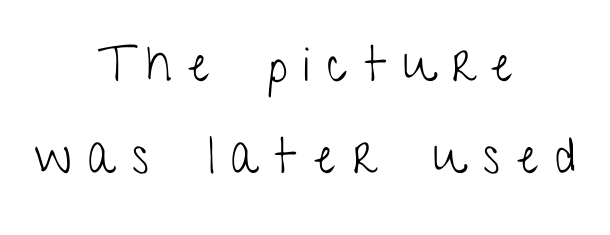
The image shows 49 px light, condensed sans-serif type, upright; set centered, line spacing 1.87x, unusually wide letter spacing (+0.35 em), not underlined; low stroke contrast and a medium x-height.
